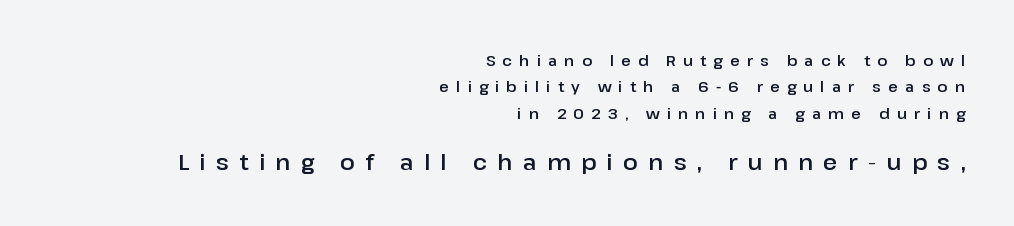
Q: Is the text italic (slanted)? A: No, it is upright.
Q: Is the text underlined? A: No.
Q: How is the paragraph aligned? A: Right-aligned.
Q: Is the spacing between letters normal or unusually wide? A: Unusually wide.
Q: Which block of text is set in a larger size, the first (top) or the second (bottom)? A: The second (bottom) one.
